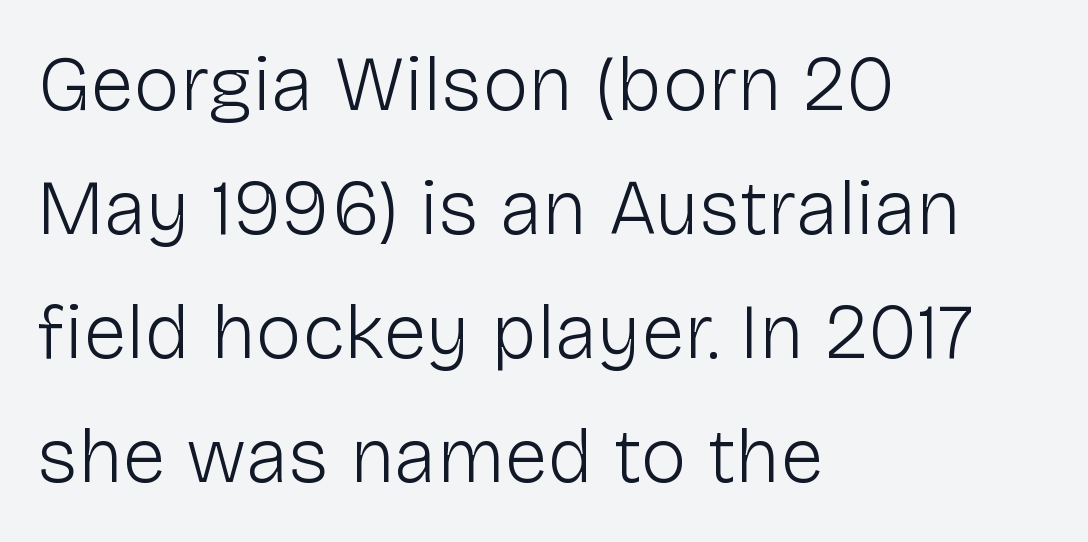
The axis of the letterforms is exactly vertical. The lines sit at an ordinary, default distance from one another. Horizontally, the lines are justified to the leading edge only. No extra tracking has been applied to these lines.
